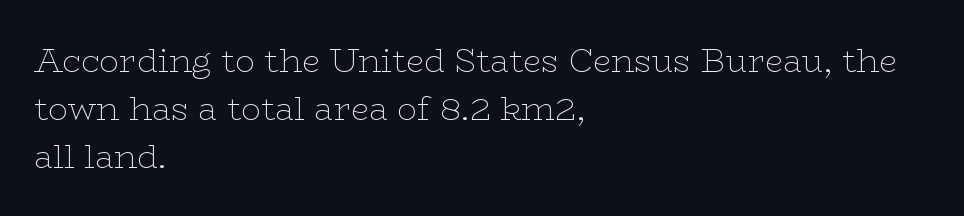
The image shows 33 px thin, wide serif type, upright; set left-aligned, normal line spacing (1.45x), normal letter spacing, not underlined; low stroke contrast and a medium x-height.
